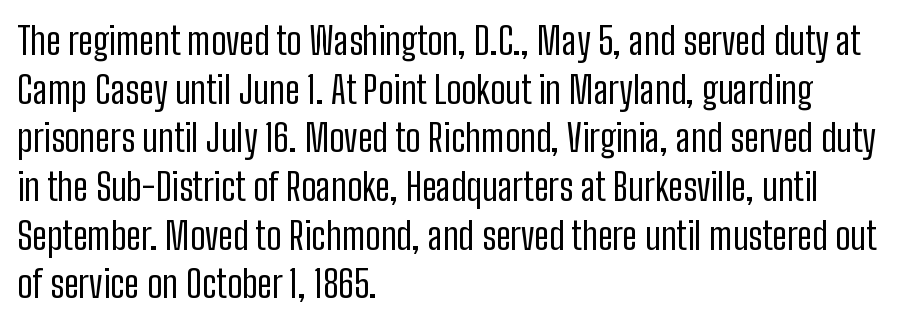
{"serif": "no", "italic": "no", "bold": "no", "weight": "regular", "width": "condensed", "stroke_contrast": "low", "x_height": "medium", "monospaced": "no", "underline": "no", "align": "left", "line_spacing": "normal", "line_spacing_ratio": 1.28, "letter_spacing": "normal", "letter_spacing_em": 0.0, "glyph_px": 38}
